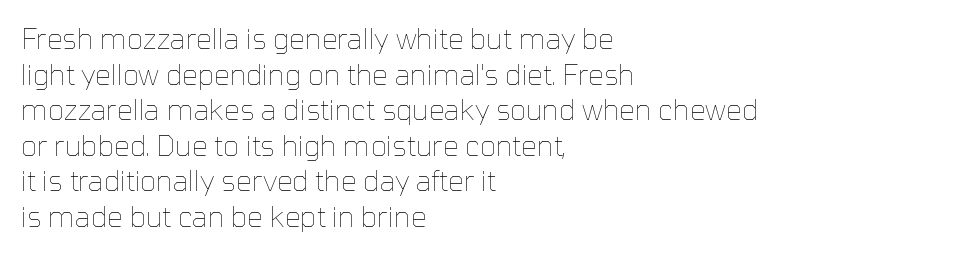
Check under the words: just untouched page. Tracking here is standard; glyphs follow each other at the usual distance. What's the leading like? Ordinary, nothing unusual. Note the varied advance widths — an 'i' is clearly narrower than an 'm'. Summary of weight: not heavy and not bold. The paragraph shown leans on its left margin.
